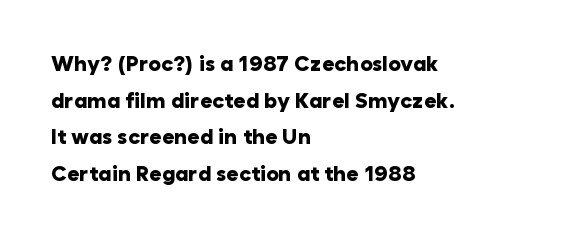
Q: Is the text bold? A: Yes.
Q: Is the text italic (slanted)? A: No, it is upright.
Q: Is the text underlined? A: No.
Q: How is the paragraph aligned? A: Left-aligned.
Q: Is the spacing between letters normal or unusually wide? A: Normal.
